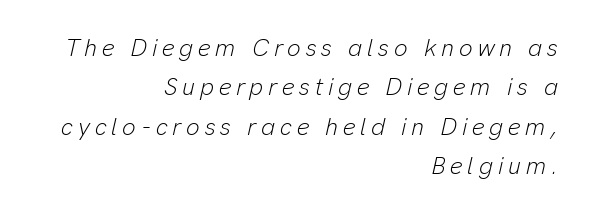
The image shows 24 px text type, italic (leaning right); set right-aligned, normal line spacing (1.64x), unusually wide letter spacing (+0.2 em), not underlined.
